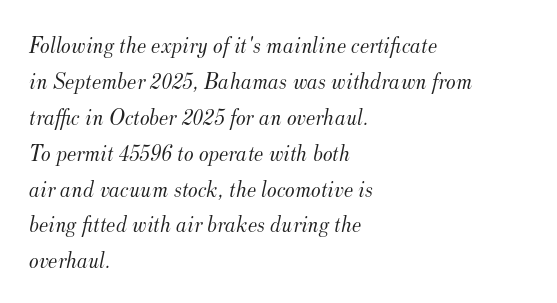
Q: Is the text bold? A: No.
Q: Is the text italic (slanted)? A: Yes, it leans right by about 12 degrees.
Q: Is the text underlined? A: No.
Q: How is the paragraph aligned? A: Left-aligned.
Q: Is the spacing between letters normal or unusually wide? A: Normal.
Q: Is the spacing between lines tight, normal or loose? A: Normal.
